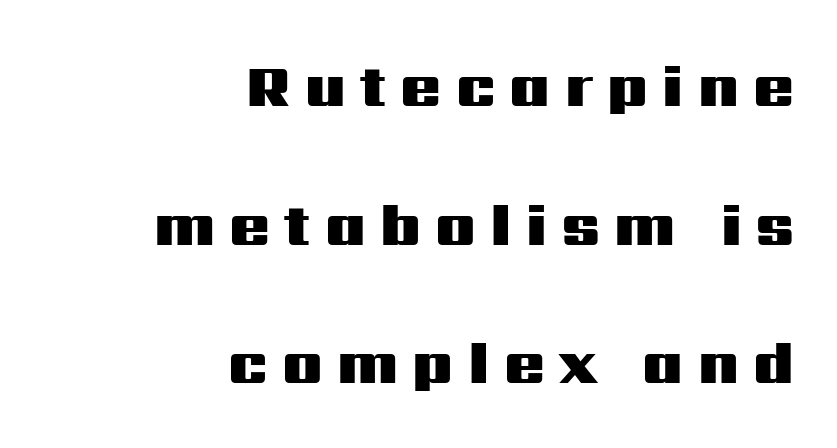
Is the letter spacing exaggerated? Yes — the characters are pushed far apart. Serif or sans? Sans — the stroke terminals are bare. This sample trades compactness for vertical openness between lines. You'd pick this weight for a headline — it's a proper bold. You could not count columns in this text — the font is proportionally spaced.
